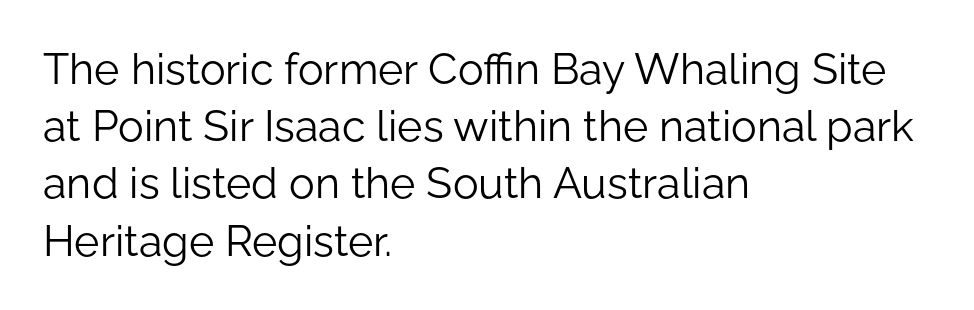
The designer went with a sans here, leaving each stem footless. A student would call this left alignment; a typographer would say flush left, rag right. Lines of text with bare space underneath. Every character sits straight up, as roman type does. Compared with a typical body face, this is equally light or lighter still. Evenly set lines give the paragraph a standard silhouette.
